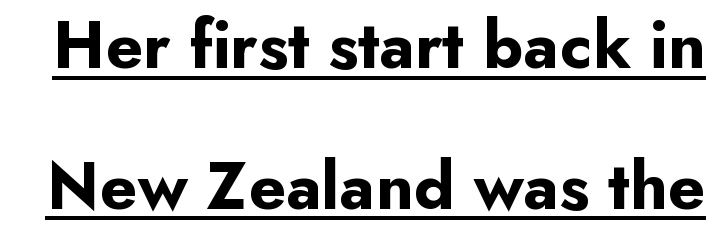
Notice how the stems are strictly vertical — no italics here. Set as a true bold cut, around the 700 mark. Serifs: no, the terminals of the letterforms are clean. Think of a printed novel: that variable character pitch is what you see here.
